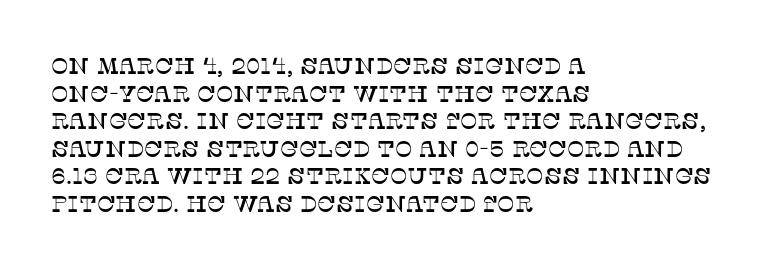
{"italic": "no", "underline": "no", "align": "left", "line_spacing_ratio": 1.2, "letter_spacing": "normal", "letter_spacing_em": 0.0, "glyph_px": 23}
